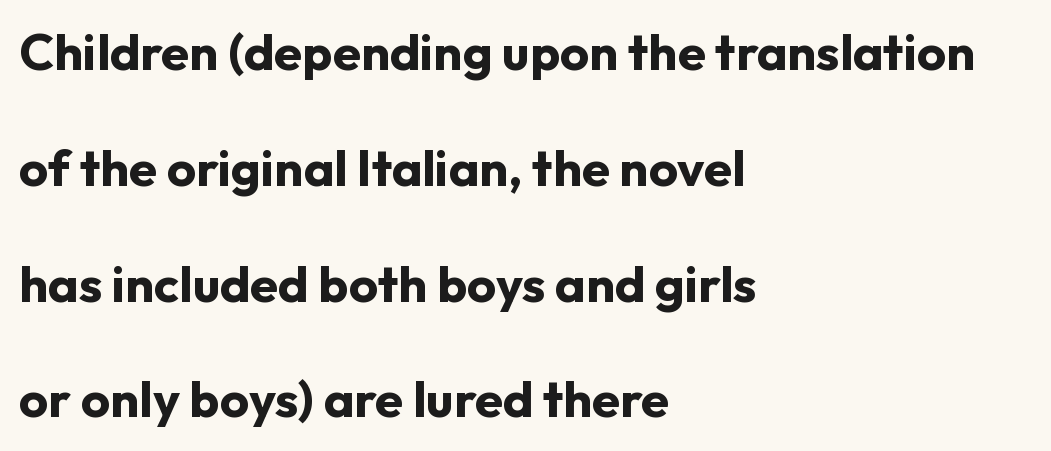
Descenders are the only things crossing below the line. Does extra space separate the letters? No, they use regular spacing. Upright lettering throughout. Its strokes are broad and dark, the hallmark of bold type.
